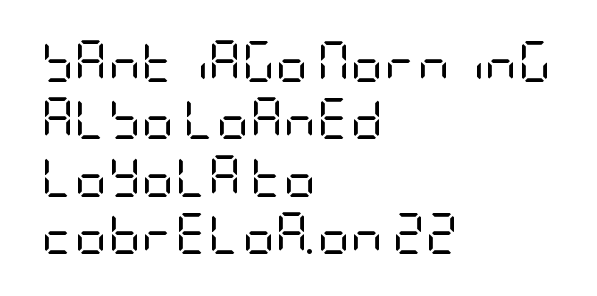
{"serif": "no", "italic": "no", "bold": "no", "weight": "regular", "width": "condensed", "stroke_contrast": "low", "x_height": "large", "underline": "no", "align": "left", "line_spacing": "normal", "line_spacing_ratio": 1.4, "letter_spacing": "normal", "letter_spacing_em": 0.0, "glyph_px": 41}
